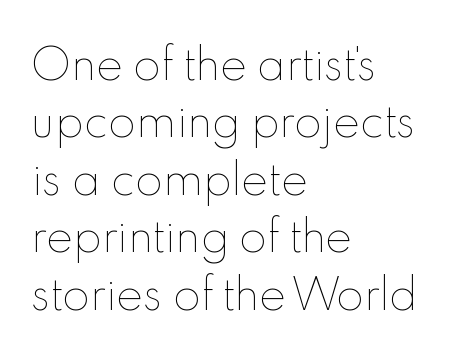
{"italic": "no", "bold": "no", "weight": "thin", "width": "normal", "x_height": "small", "monospaced": "no", "underline": "no", "align": "left", "line_spacing": "normal", "line_spacing_ratio": 1.4, "letter_spacing": "normal", "letter_spacing_em": 0.0, "glyph_px": 41}
